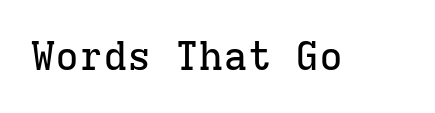
{"serif": "yes", "italic": "no", "width": "normal", "stroke_contrast": "low", "x_height": "medium", "monospaced": "yes", "underline": "no", "letter_spacing": "normal", "letter_spacing_em": 0.0, "glyph_px": 40}
